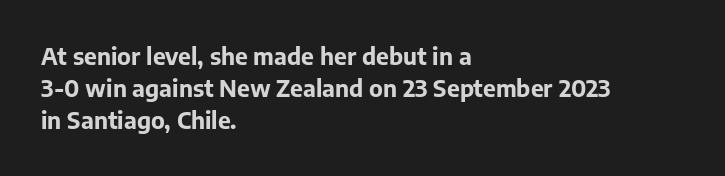
Q: Is the text bold? A: Yes.
Q: Is the text italic (slanted)? A: No, it is upright.
Q: Is the text underlined? A: No.
Q: How is the paragraph aligned? A: Left-aligned.
Q: Is the spacing between letters normal or unusually wide? A: Normal.
Q: Is the spacing between lines tight, normal or loose? A: Normal.
